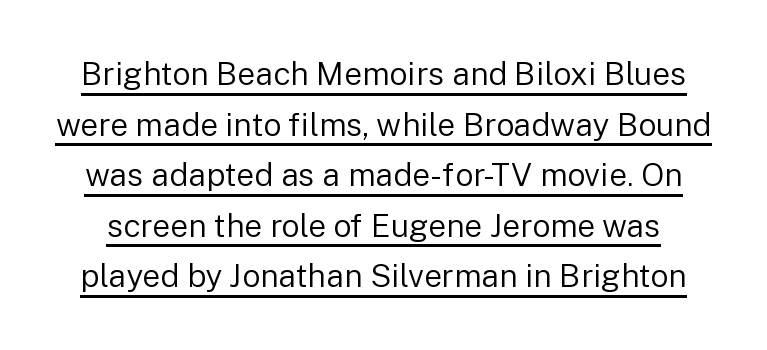
{"serif": "no", "italic": "no", "bold": "no", "weight": "regular", "width": "normal", "stroke_contrast": "low", "x_height": "medium", "monospaced": "no", "underline": "yes", "line_spacing": "normal", "line_spacing_ratio": 1.58, "letter_spacing": "normal", "letter_spacing_em": 0.0, "glyph_px": 32}
